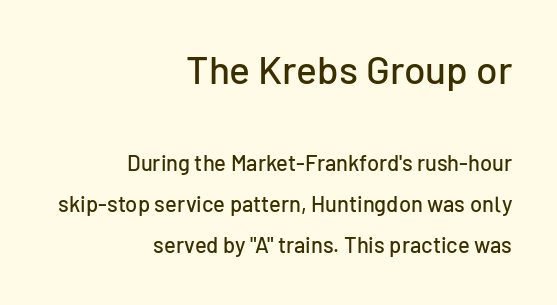
Q: Is the text italic (slanted)? A: No, it is upright.
Q: Is the typeface a serif or a sans-serif typeface? A: Sans-serif.
Q: Is the text underlined? A: No.
Q: How is the paragraph aligned? A: Right-aligned.
Q: Is the spacing between letters normal or unusually wide? A: Normal.
Q: Which block of text is set in a larger size, the first (top) or the second (bottom)? A: The first (top) one.
Q: Width (condensed, normal, or wide)? A: Normal.
Q: Stroke contrast? A: Low.
Q: x-height? A: Medium.
Q: Monospaced? A: No.
